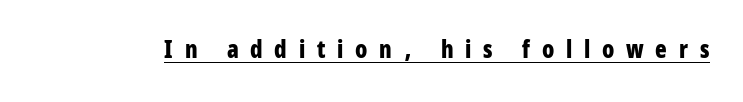
The lettering stays uniformly vertical, giving the passage a roman look. Beneath each row of characters lies a ruled line. Each glyph is drawn with heavy, bold strokes. Caption: expanded tracking, letters set apart.
